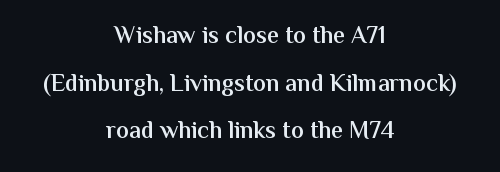
Q: Is the text bold? A: Semi-bold.
Q: Is the text italic (slanted)? A: No, it is upright.
Q: Is the text underlined? A: No.
Q: How is the paragraph aligned? A: Centered.
Q: Is the spacing between letters normal or unusually wide? A: Normal.
Q: Is the spacing between lines tight, normal or loose? A: Loose.
